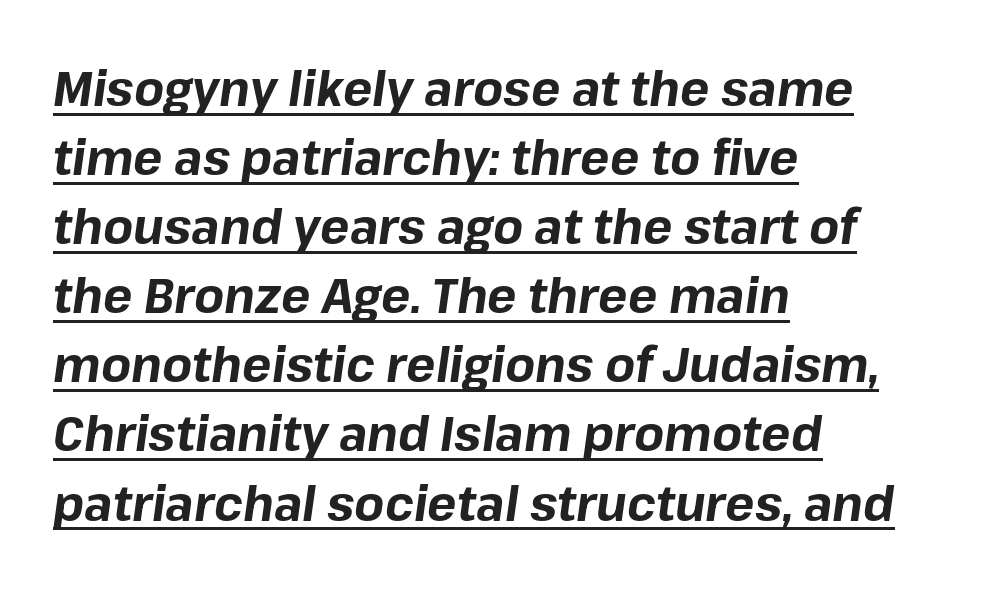
{"italic": "yes", "lean": "right", "slant_degrees": 8, "bold": "yes", "weight": "bold", "width": "normal", "stroke_contrast": "low", "x_height": "medium", "monospaced": "no", "underline": "yes", "align": "left", "line_spacing": "normal", "line_spacing_ratio": 1.41, "letter_spacing": "normal", "letter_spacing_em": 0.0, "glyph_px": 49}
